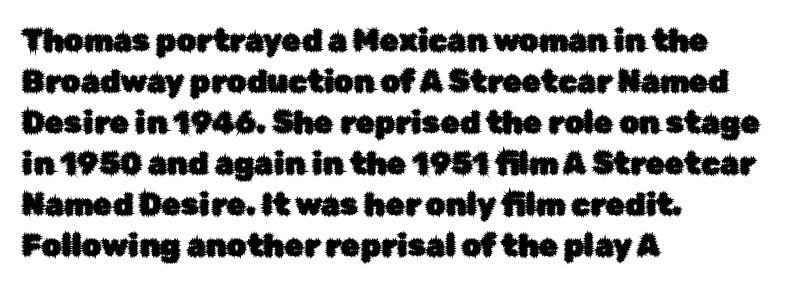
{"serif": "no", "italic": "no", "width": "normal", "stroke_contrast": "low", "x_height": "medium", "monospaced": "no", "underline": "no", "align": "left", "line_spacing": "normal", "line_spacing_ratio": 1.32, "letter_spacing": "normal", "letter_spacing_em": 0.0, "glyph_px": 31}
